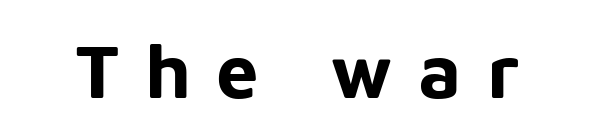
Does the type have serifs? No, each stem ends abruptly. Bold? Absolutely — the strokes are thick and heavy. Each row of text sits above clean, open space. Looks like regular typesetting: each glyph gets only the width it needs. No italicization has been applied; the sample stays upright. How are the letters spaced? Widely, with obvious added tracking.
